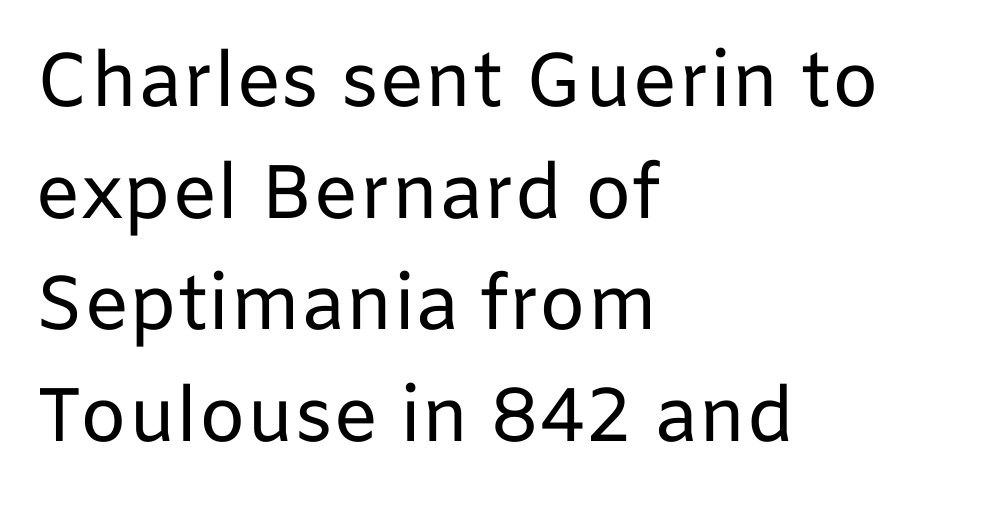
Descenders hang freely into open space. Font category for this specimen: sans-serif. The passage shown has conventional tracking throughout. Line beginnings align vertically; line endings do not.
